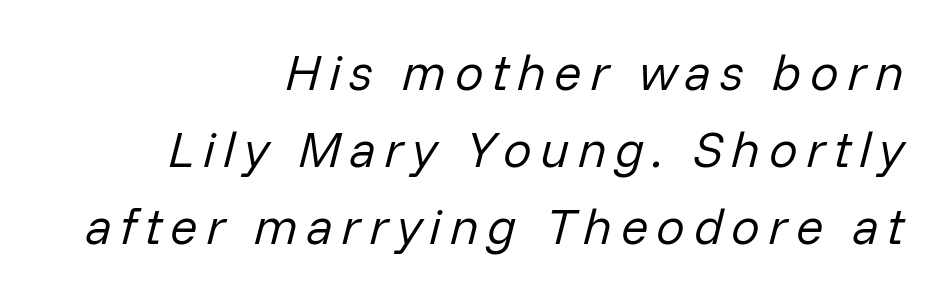
Lines of text with bare space underneath. Counters stay open thanks to moderate or lighter strokes. Italic: yes, the glyphs are oblique. Where is the straight margin? On the right.
